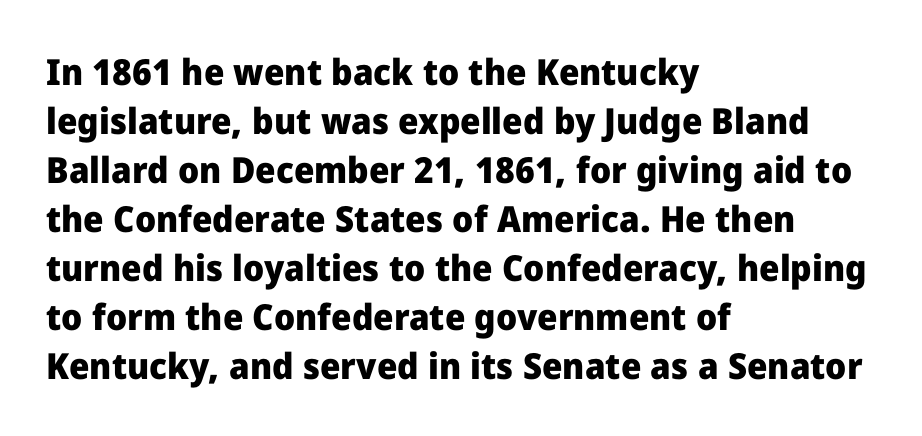
The lines are quadded left. The leading is moderate, giving the passage an even texture. Strong, thick strokes mark this as bold type. A typesetter would label this face a sans.
